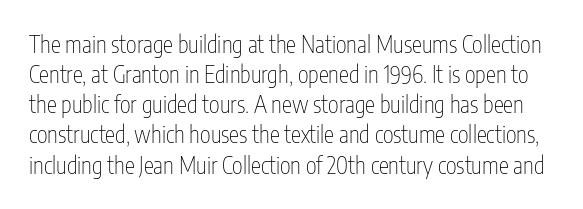
The image shows 23 px text type, upright; set normal line spacing (1.31x), normal letter spacing, not underlined.
